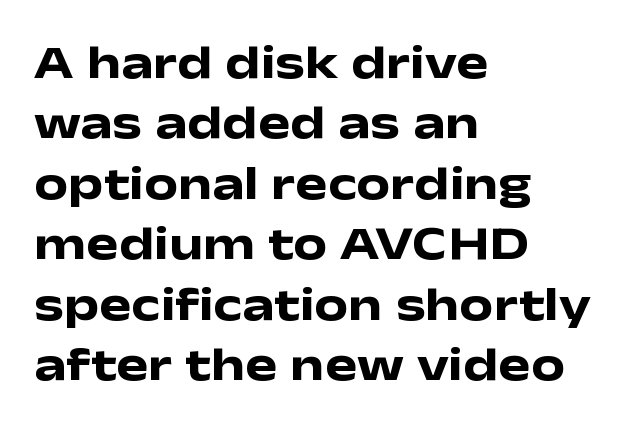
Layout note: lines flush left. Evenly set lines give the paragraph a standard silhouette. The face used here has the dense, thick strokes of a bold. Caption: standard tracking, unaltered. The text was rendered using a sans face with plain stroke endings.
